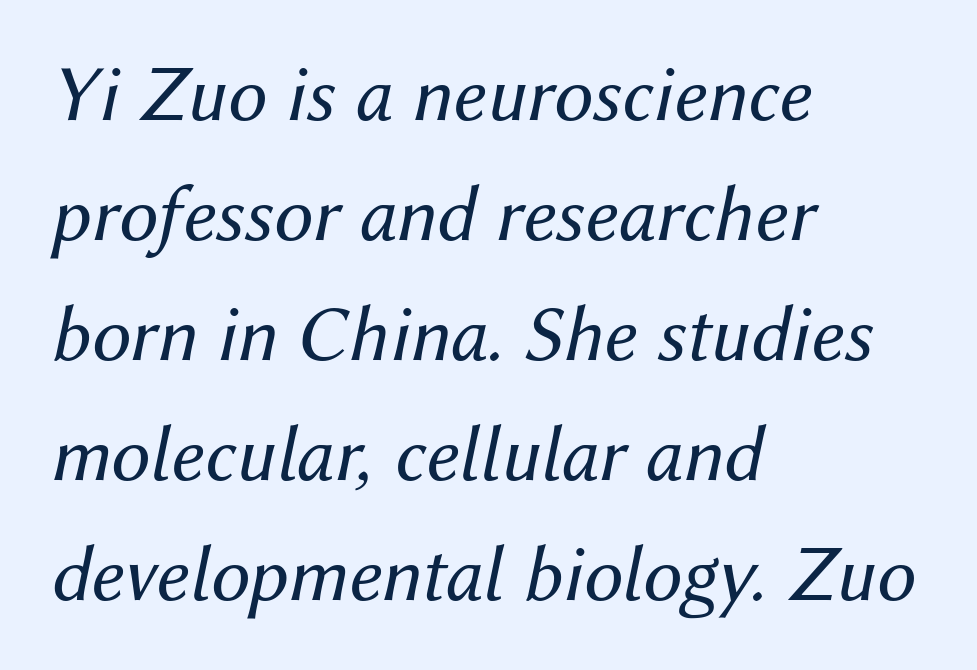
Heaviness? Minimal to ordinary, like unemphasized prose. Glyph-to-glyph distance matches everyday printed text. The space directly below the letters is spotless. Successive baselines arrive at the customary interval.
